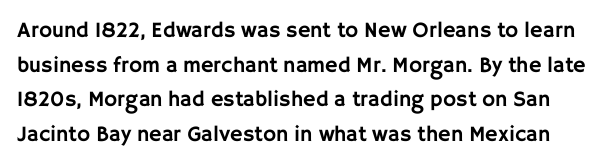
Bare-footed words on every line. Posture: straight, roman, zero tilt. Spacing between characters is what you'd get straight out of the box. One glance says typical: line gaps are just what's usual.
